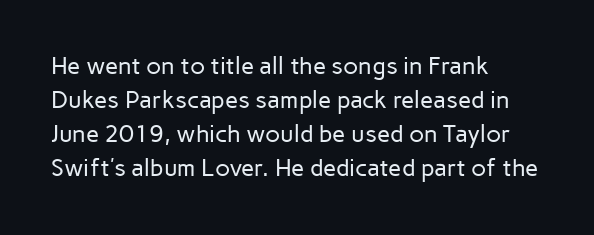
Just letters on the line, the space beneath them empty. The lines sit at an ordinary, default distance from one another. Reading down the block, your eye returns to a fixed left position each line. Think standard paragraph weight, or any step lighter than that.
